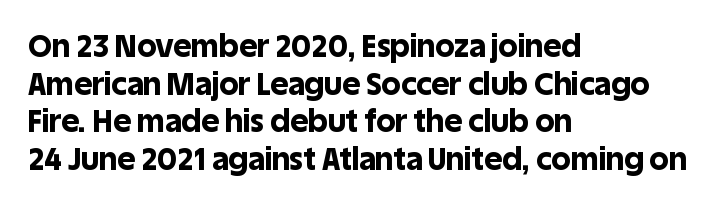
A typesetter would call this proportional, since set widths differ per character. The type sits square on the baseline with zero lean. Is the type bold? Yes — the strokes are clearly thick and heavy. This rendering leaves character spacing at its baseline value. The typesetter chose a ragged-right arrangement here.
